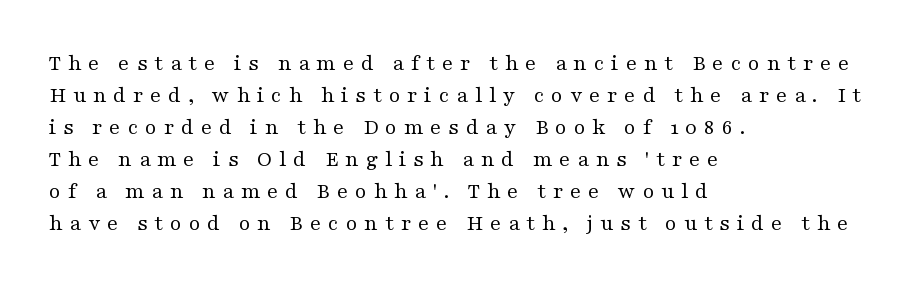
Just letters on the line, the space beneath them empty. Leading: standard. Spacing between characters has been opened up far beyond the box default. This sample uses an upright cut, with every glyph sitting square on the baseline.
